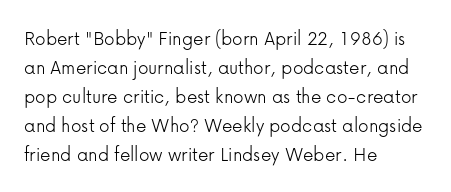
Letters rest on an invisible, unmarked baseline. Heaviness? Minimal to ordinary, like unemphasized prose. The rendering anchors every line to the left-hand side. The line-height multiplier appears to be the usual default.
